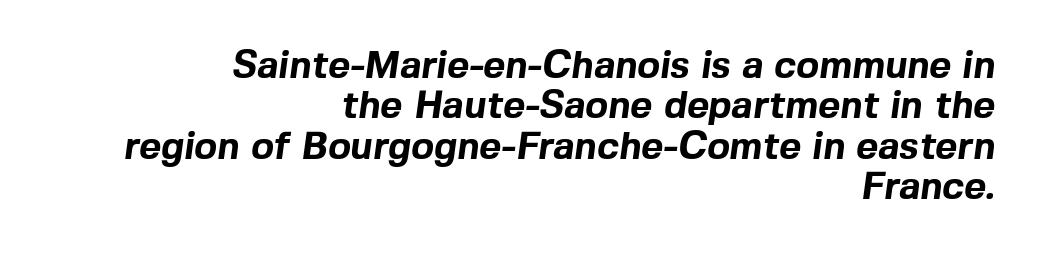
Q: Is the text bold? A: Yes.
Q: Is the typeface a serif or a sans-serif typeface? A: Sans-serif.
Q: Is the text underlined? A: No.
Q: How is the paragraph aligned? A: Right-aligned.
Q: Is the spacing between letters normal or unusually wide? A: Normal.
Q: Is the spacing between lines tight, normal or loose? A: Tight.
Q: Width (condensed, normal, or wide)? A: Normal.
Q: x-height? A: Medium.
Q: Monospaced? A: No.
